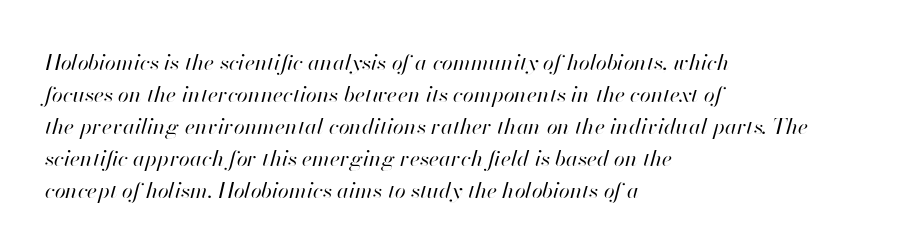
The image shows 22 px text type, italic (leaning right); set left-aligned, normal line spacing (1.45x), normal letter spacing, not underlined.
